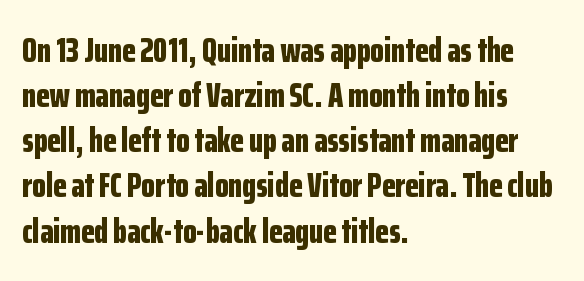
Q: Is the text bold? A: Yes.
Q: Is the text italic (slanted)? A: No, it is upright.
Q: Is the typeface a serif or a sans-serif typeface? A: Sans-serif.
Q: Is the text underlined? A: No.
Q: How is the paragraph aligned? A: Left-aligned.
Q: Is the spacing between letters normal or unusually wide? A: Normal.
Q: Is the spacing between lines tight, normal or loose? A: Normal.
Q: Width (condensed, normal, or wide)? A: Condensed.
Q: Stroke contrast? A: Low.
Q: x-height? A: Medium.
Q: Monospaced? A: No.
